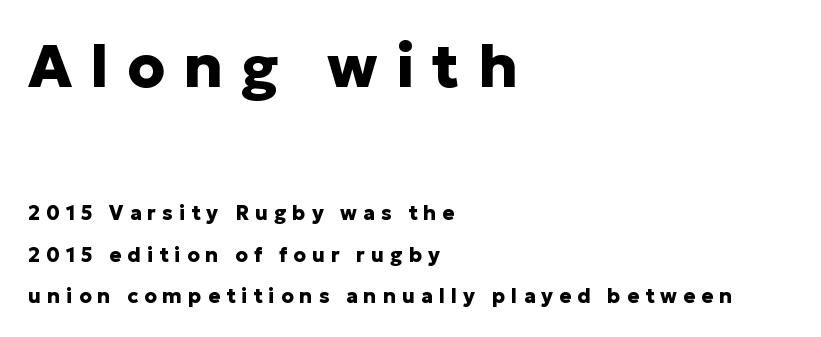
Q: Is the text bold? A: Yes.
Q: Is the text italic (slanted)? A: No, it is upright.
Q: Is the typeface a serif or a sans-serif typeface? A: Sans-serif.
Q: Is the text underlined? A: No.
Q: How is the paragraph aligned? A: Left-aligned.
Q: Is the spacing between letters normal or unusually wide? A: Unusually wide.
Q: Is the spacing between lines tight, normal or loose? A: Loose.
Q: Which block of text is set in a larger size, the first (top) or the second (bottom)? A: The first (top) one.
Q: Width (condensed, normal, or wide)? A: Normal.
Q: Stroke contrast? A: Low.
Q: x-height? A: Medium.
Q: Monospaced? A: No.
